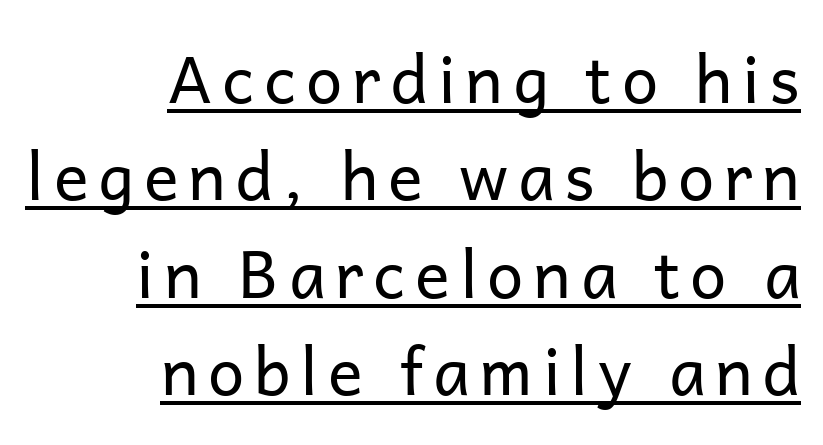
A normal amount of white space separates one row of letters from the next. The font's upright variant was chosen for this text. This sample is right-justified, so line beginnings fall wherever the words allow. No extra ink here — the face is not bold.
